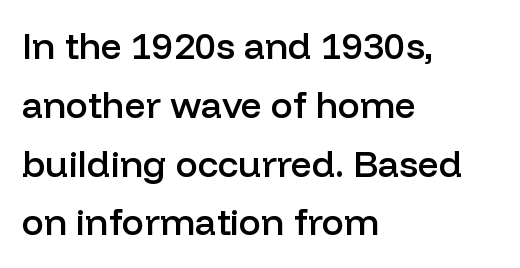
Q: Is the text bold? A: Semi-bold.
Q: Is the text italic (slanted)? A: No, it is upright.
Q: Is the typeface a serif or a sans-serif typeface? A: Sans-serif.
Q: Is the text underlined? A: No.
Q: How is the paragraph aligned? A: Left-aligned.
Q: Is the spacing between letters normal or unusually wide? A: Normal.
Q: Is the spacing between lines tight, normal or loose? A: Normal.
Q: Width (condensed, normal, or wide)? A: Normal.
Q: Stroke contrast? A: Low.
Q: x-height? A: Medium.
Q: Monospaced? A: No.
